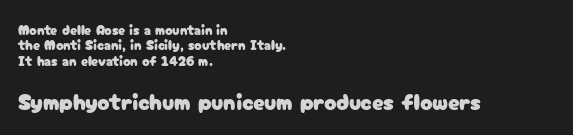
{"italic": "no", "underline": "no", "align": "left", "line_spacing": "tight", "line_spacing_ratio": 1.1, "letter_spacing": "normal", "letter_spacing_em": 0.0, "larger_block": "second", "size_ratio": 1.64, "glyph_px": 23}
